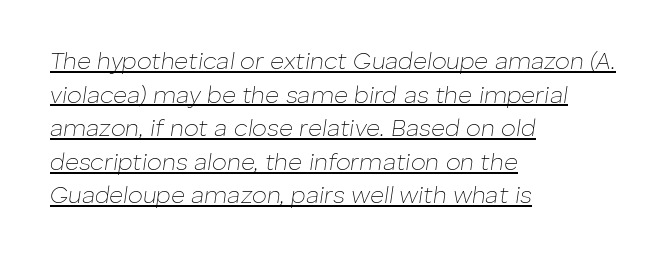
{"italic": "yes", "lean": "right", "slant_degrees": 8, "bold": "no", "underline": "yes", "align": "left", "line_spacing": "normal", "line_spacing_ratio": 1.4, "letter_spacing": "normal", "letter_spacing_em": 0.0, "glyph_px": 24}
